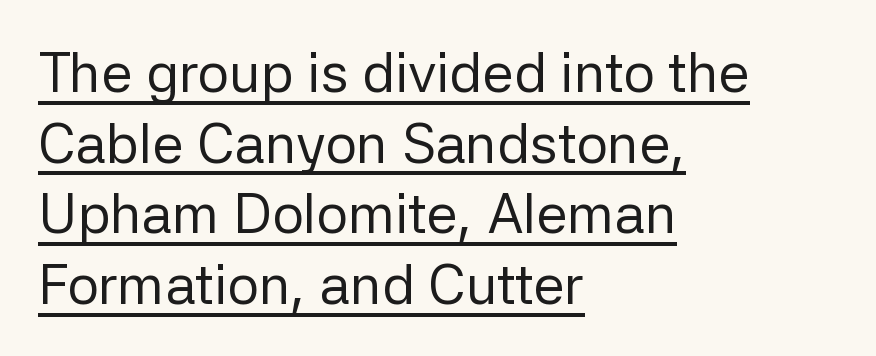
Weight class: somewhere from thin through regular. The sample's only ornament is a line tracing under the words. The passage is arranged the way most books set body copy — flush left. The characters display no serif detailing; their extremities are plain.
